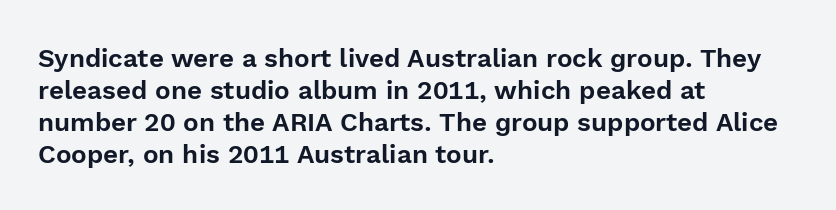
Standard letterfit; no display-style spreading of the glyphs. The string is rendered with underlining switched off. Compared with a centered layout, this one pins lines to the left instead. Vertical strokes here are truly vertical.
